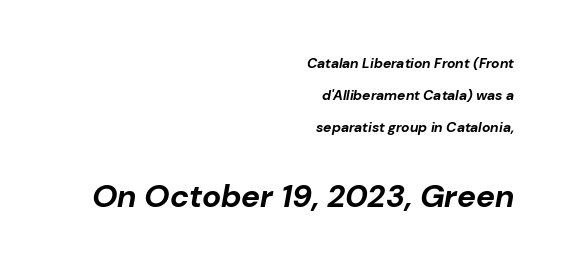
The image shows 32 px bold type, italic (leaning right); set right-aligned, loose line spacing (2.27x), normal letter spacing, not underlined; the second (bottom) block is 2.29x larger; low stroke contrast and a medium x-height.
